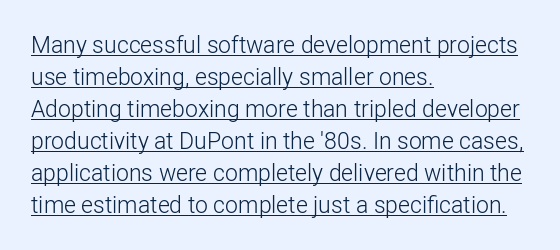
Letters have the restrained weight of plain body copy at most. A typesetter would call this zero additional tracking. Emphasis is given by a line drawn under the lettering. The passage is arranged the way most books set body copy — flush left.
